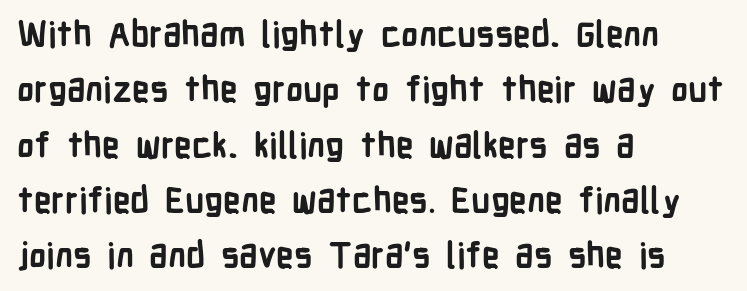
Character widths vary here, with narrow letters taking less room than wide ones. Is the block centered? No — it sits flush against the left margin. In terms of leading, this rendering sits right in the middle. The letters stand upright; this is a roman face. The type family on display is of the sans-serif kind. Glyph-to-glyph distance matches everyday printed text.
